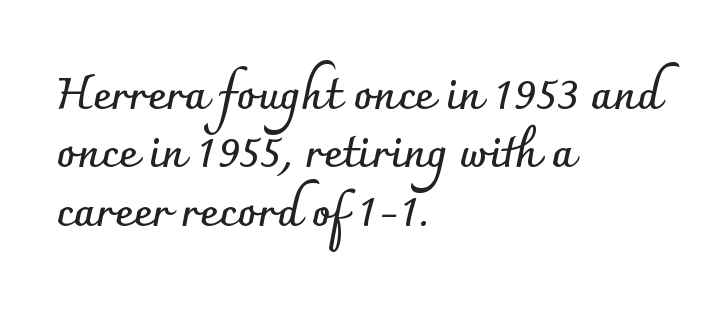
Does the type have serifs? No, each stem ends abruptly. On the weight axis this lands at bold, roughly 700. Only glyphs here, with clear space below each row. Each letter keeps its own natural width here, so spacing adapts to shape.
